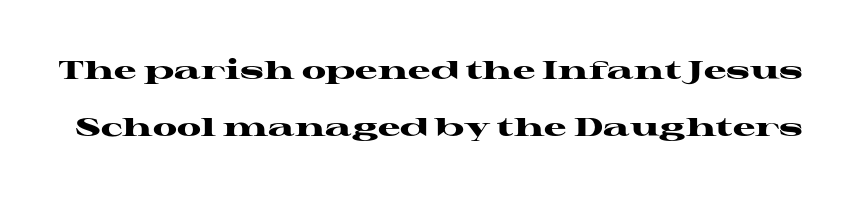
The line texture is even and compact thanks to regular tracking. This is the regular roman posture of the typeface. What weight is shown? A full bold with thick strokes. Bare-footed words on every line.
